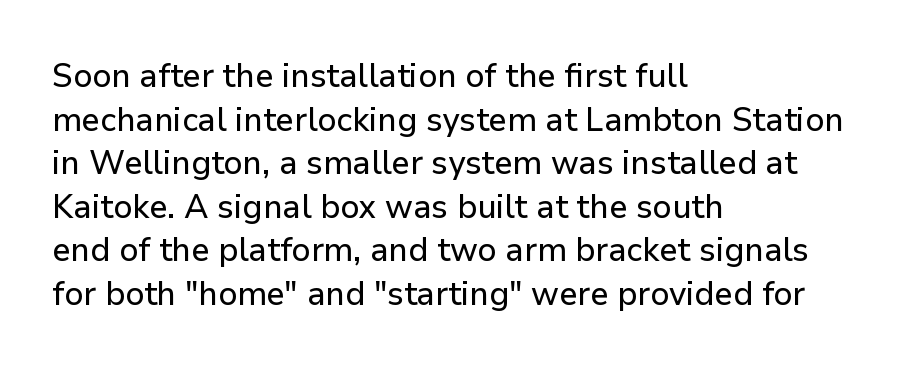
The image shows 34 px sans-serif type, upright; set left-aligned, normal line spacing (1.28x), normal letter spacing, not underlined; low stroke contrast and a medium x-height.
